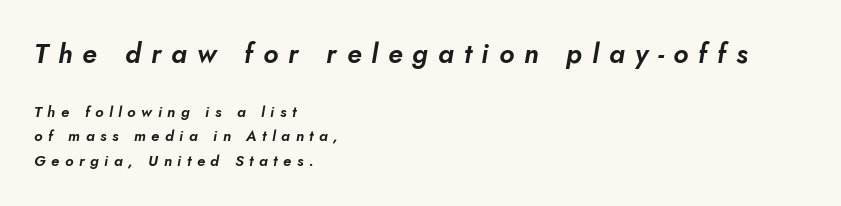
The image shows 27 px text type; set left-aligned, normal line spacing (1.63x), unusually wide letter spacing (+0.37 em), not underlined; the first (top) block is 1.8x larger.
